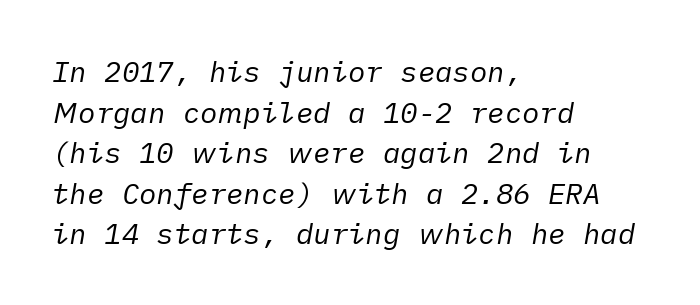
Q: Is the text bold? A: No.
Q: Is the text italic (slanted)? A: Yes, it leans right by about 10 degrees.
Q: Is the text underlined? A: No.
Q: How is the paragraph aligned? A: Left-aligned.
Q: Is the spacing between letters normal or unusually wide? A: Normal.
Q: Is the spacing between lines tight, normal or loose? A: Normal.
Q: Width (condensed, normal, or wide)? A: Normal.
Q: Stroke contrast? A: Low.
Q: x-height? A: Medium.
